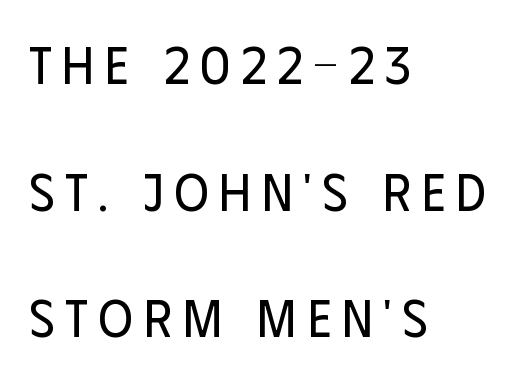
Serifs: no, the terminals of the letterforms are clean. Italic? Not at all — the glyphs are vertical. Here the designer chose a conventional face with non-uniform glyph widths. The passage shown is not underscored anywhere.
